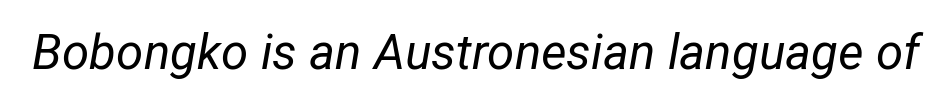
Q: Is the text bold? A: No.
Q: Is the text italic (slanted)? A: Yes, it leans right by about 12 degrees.
Q: Is the text underlined? A: No.
Q: Is the spacing between letters normal or unusually wide? A: Normal.
Q: Width (condensed, normal, or wide)? A: Normal.
Q: Stroke contrast? A: Low.
Q: x-height? A: Medium.
Q: Monospaced? A: No.
